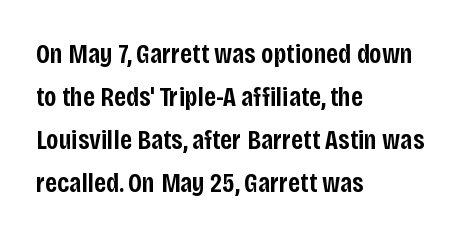
The image shows 28 px semibold, condensed sans-serif type, upright; set left-aligned, normal line spacing (1.54x), normal letter spacing, not underlined; low stroke contrast and a large x-height.
